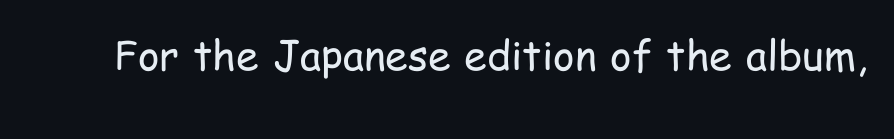
{"serif": "no", "italic": "no", "bold": "no", "weight": "regular", "width": "condensed", "stroke_contrast": "low", "x_height": "medium", "monospaced": "no", "underline": "no", "letter_spacing": "normal", "letter_spacing_em": 0.0, "glyph_px": 41}
